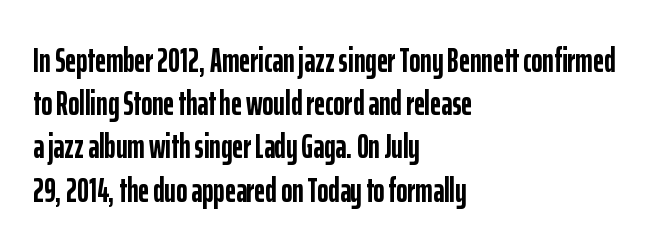
Stroke terminals: plain, sans-serif. Think of a printed novel: that variable character pitch is what you see here. In terms of leading, this rendering sits right in the middle. Unmarked baselines from the first word to the last. The passage shown is emphatically bold.
